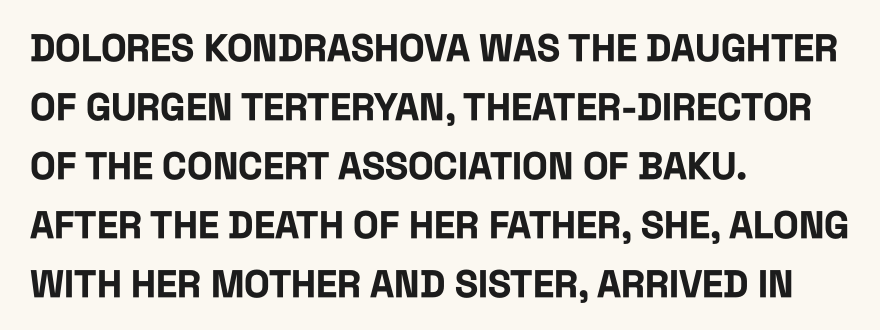
Chunky letters — that's bold for sure. Think of a printed novel: that variable character pitch is what you see here. Short note: letters normally spaced. The passage shown stacks its lines at a standard gap. Observe the absence of serifs on each vertical stroke in this sample.
